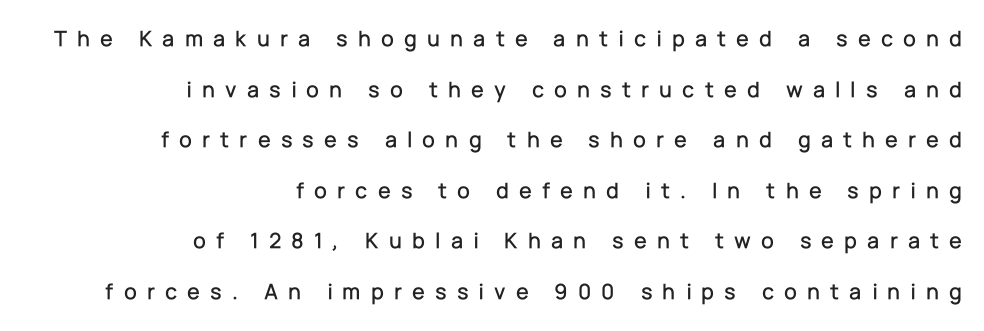
Honestly, the rows look like they've been pulled way apart. Spacing between characters has been opened up far beyond the box default. Where is the straight margin? On the right. The font's upright variant was chosen for this text. A bare baseline throughout the passage.
